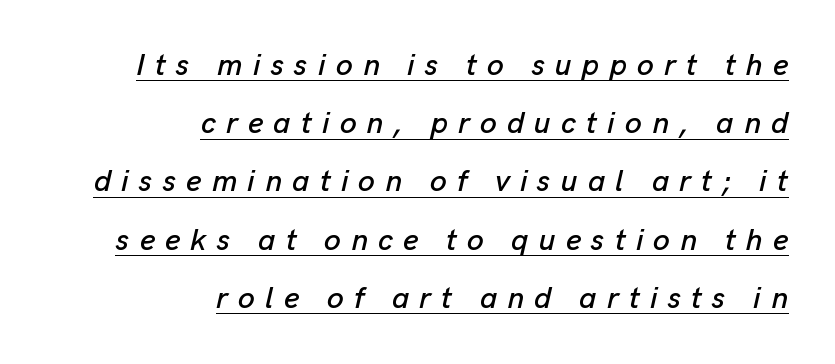
Q: Is the text italic (slanted)? A: Yes, it leans right by about 13 degrees.
Q: Is the text underlined? A: Yes.
Q: How is the paragraph aligned? A: Right-aligned.
Q: Is the spacing between letters normal or unusually wide? A: Unusually wide.
Q: Is the spacing between lines tight, normal or loose? A: Loose.
Q: Width (condensed, normal, or wide)? A: Normal.
Q: Stroke contrast? A: Low.
Q: x-height? A: Medium.
Q: Monospaced? A: No.
